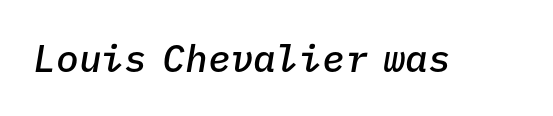
Q: Is the text bold? A: Semi-bold.
Q: Is the text italic (slanted)? A: Yes, it leans right by about 9 degrees.
Q: Is the text underlined? A: No.
Q: Is the spacing between letters normal or unusually wide? A: Normal.
Q: Width (condensed, normal, or wide)? A: Normal.
Q: Stroke contrast? A: Low.
Q: x-height? A: Medium.
Q: Monospaced? A: Yes.
